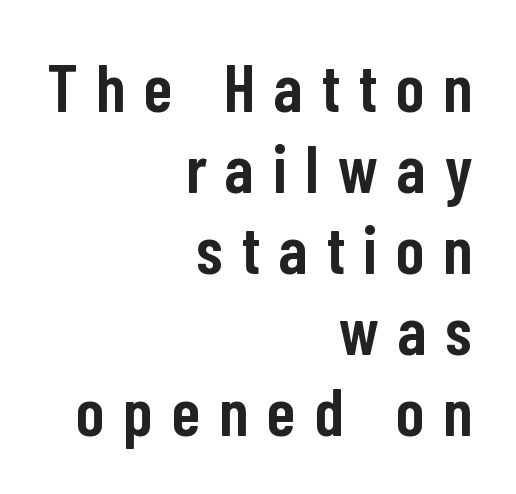
{"serif": "no", "italic": "no", "bold": "semi", "weight": "semibold", "width": "condensed", "stroke_contrast": "low", "x_height": "medium", "monospaced": "no", "underline": "no", "align": "right", "line_spacing_ratio": 1.19, "letter_spacing": "wide", "letter_spacing_em": 0.28, "glyph_px": 68}
